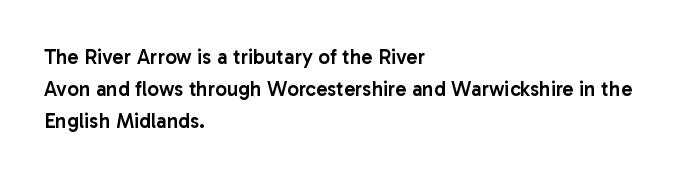
The image shows 21 px text type, upright; set left-aligned, normal line spacing (1.52x), normal letter spacing, not underlined.
